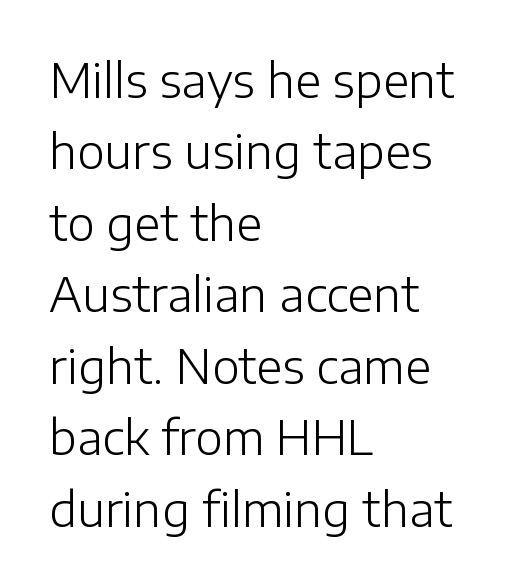
The image shows 47 px light sans-serif type, upright; set left-aligned, normal line spacing (1.52x), normal letter spacing, not underlined; low stroke contrast and a medium x-height.
